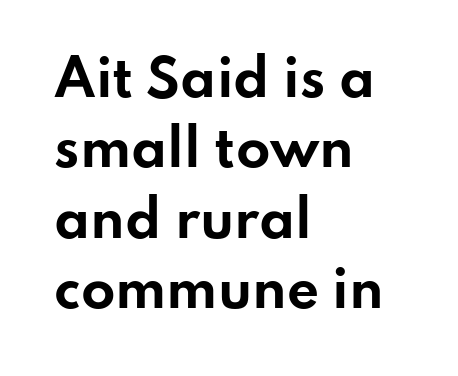
Posture: upright roman. Looks like regular typesetting: each glyph gets only the width it needs. Short and long lines alike share a common starting point at left. These lines carry a lot of weight — the face is fully bold.
